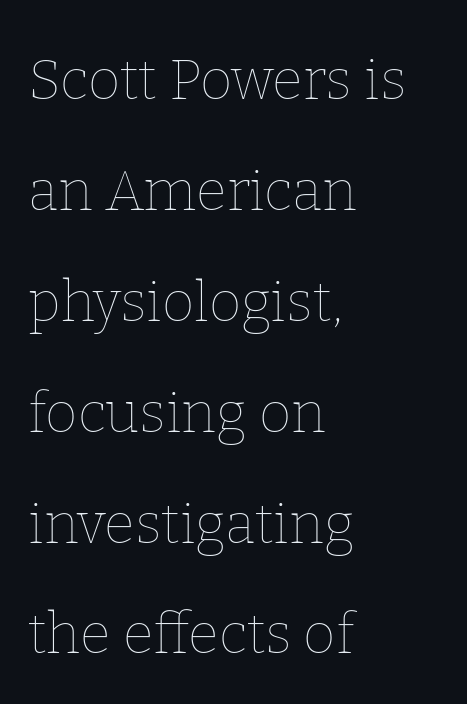
Is the type heavy? It reads as light-to-regular instead. Do the characters align in a grid? No, the font is proportional. Every character sits straight up, as roman type does. What stands out about the letter spacing? Nothing — it is the standard amount. One-word summary of the alignment: left.
